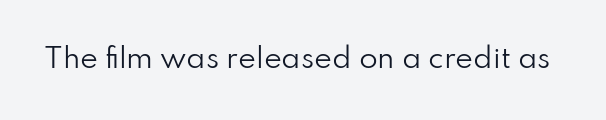
The image shows 27 px text type, upright; set normal letter spacing, not underlined.
